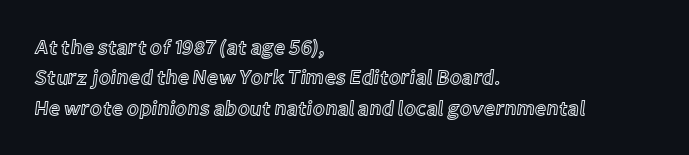
Characters follow at the spacing the type designer built in. The line-height multiplier appears to be the usual default. Just letters on the line, the space beneath them empty. Each line starts at the same left margin while the right side varies.
